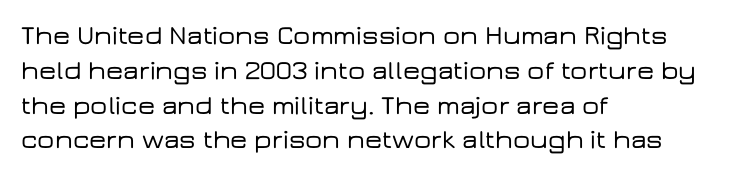
{"italic": "no", "underline": "no", "align": "left", "line_spacing": "normal", "line_spacing_ratio": 1.29, "letter_spacing": "normal", "letter_spacing_em": 0.0, "glyph_px": 27}
